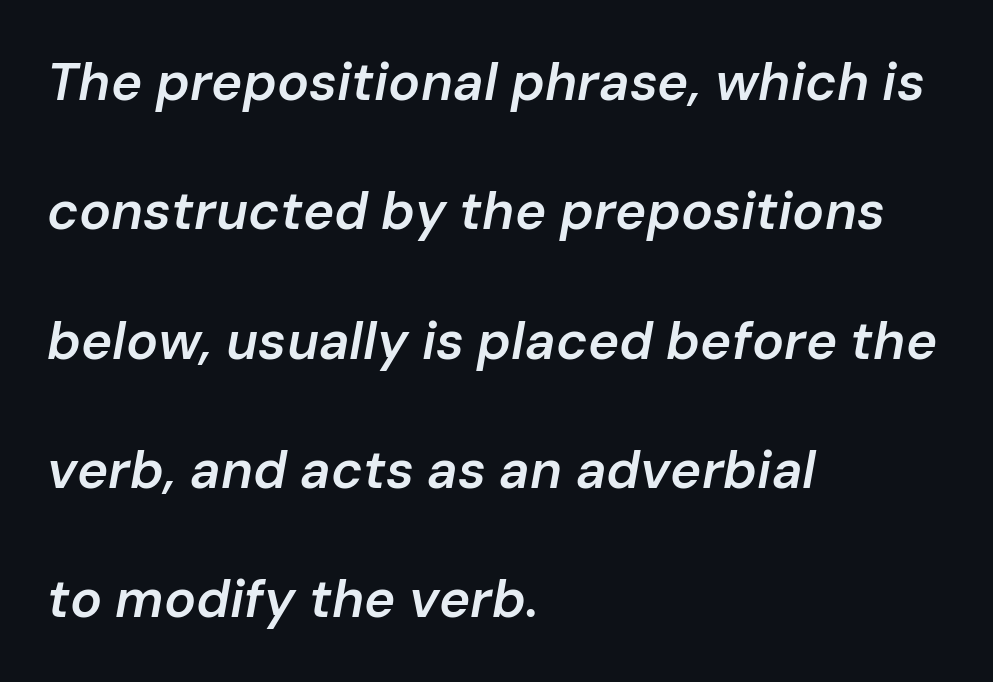
{"italic": "yes", "lean": "right", "slant_degrees": 10, "bold": "semi", "weight": "semibold", "width": "normal", "stroke_contrast": "low", "x_height": "medium", "monospaced": "no", "underline": "no", "align": "left", "line_spacing": "loose", "line_spacing_ratio": 2.44, "letter_spacing": "normal", "letter_spacing_em": 0.0, "glyph_px": 53}
